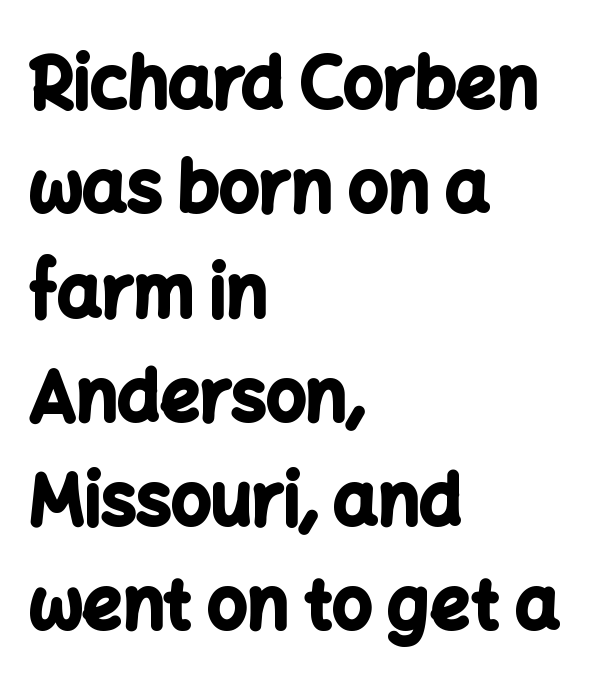
The image shows 70 px bold sans-serif type, upright; set left-aligned, normal line spacing (1.49x), normal letter spacing, not underlined; low stroke contrast and a medium x-height.
